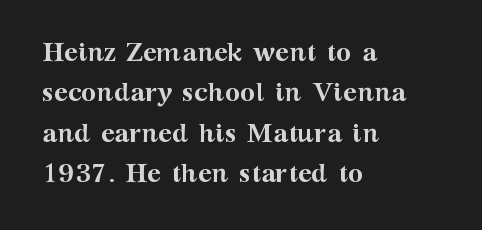
A classic flush-left, rag-right setting is used for this passage. Rows of type keep a routine distance in the vertical direction. Descenders are the only things crossing below the line. The strokes are fattened all the way to bold. Tracking value appears to be zero — textbook default spacing.
